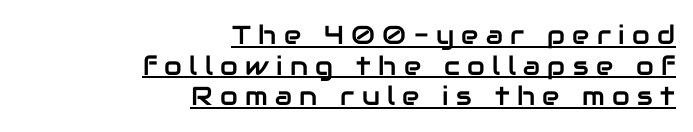
The image shows 26 px text type, upright; set right-aligned, line spacing 1.18x, unusually wide letter spacing (+0.28 em), underlined.
